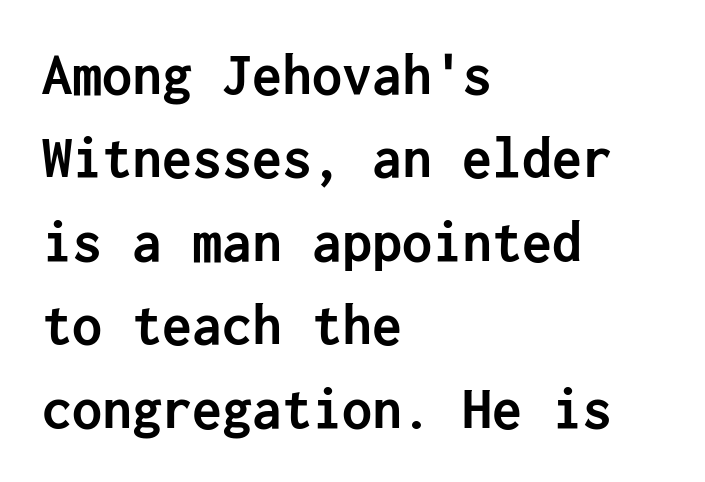
{"serif": "no", "italic": "no", "bold": "yes", "weight": "semibold", "width": "normal", "stroke_contrast": "low", "x_height": "medium", "underline": "no", "align": "left", "line_spacing": "normal", "line_spacing_ratio": 1.39, "letter_spacing": "normal", "letter_spacing_em": 0.0, "glyph_px": 60}
